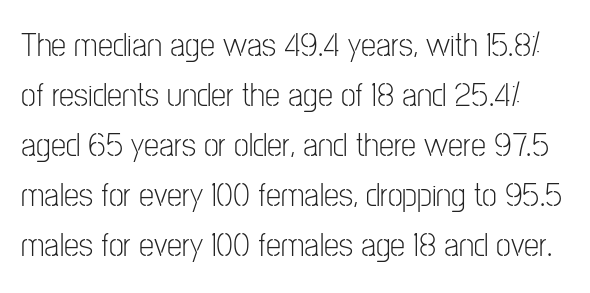
Q: Is the text bold? A: No.
Q: Is the text italic (slanted)? A: No, it is upright.
Q: Is the typeface a serif or a sans-serif typeface? A: Sans-serif.
Q: Is the text underlined? A: No.
Q: Is the spacing between letters normal or unusually wide? A: Normal.
Q: Is the spacing between lines tight, normal or loose? A: Normal.
Q: Width (condensed, normal, or wide)? A: Condensed.
Q: Stroke contrast? A: Low.
Q: x-height? A: Medium.
Q: Monospaced? A: No.
